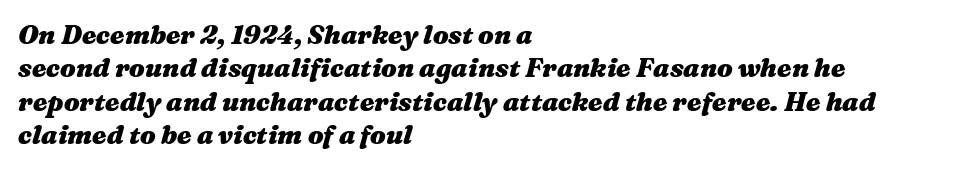
How heavy is the stroke? Heavy — this is a bold. Plain, unruled lines of type. This sample uses plain, unmodified letter spacing. The setting favours the left margin, as ordinary paragraphs usually do.
